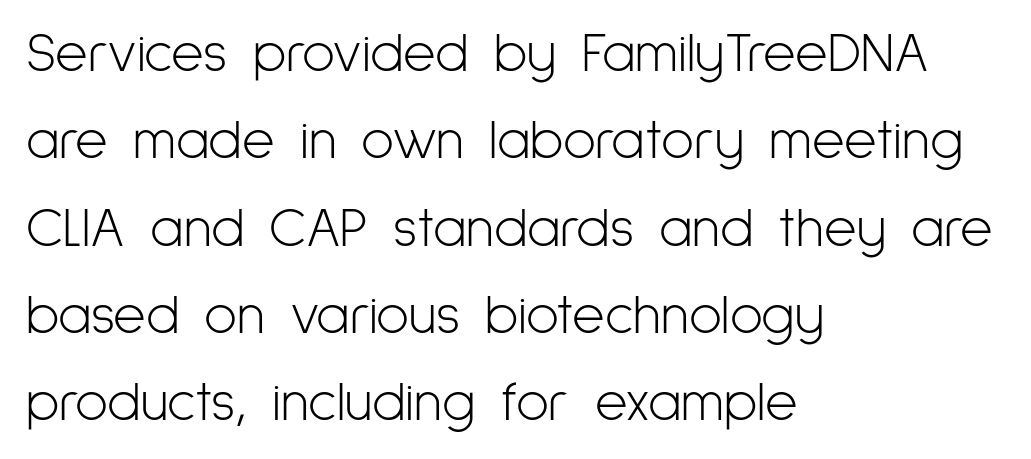
The image shows 56 px light, condensed sans-serif type, upright; set left-aligned, normal line spacing (1.56x), normal letter spacing, not underlined; low stroke contrast and a medium x-height.
